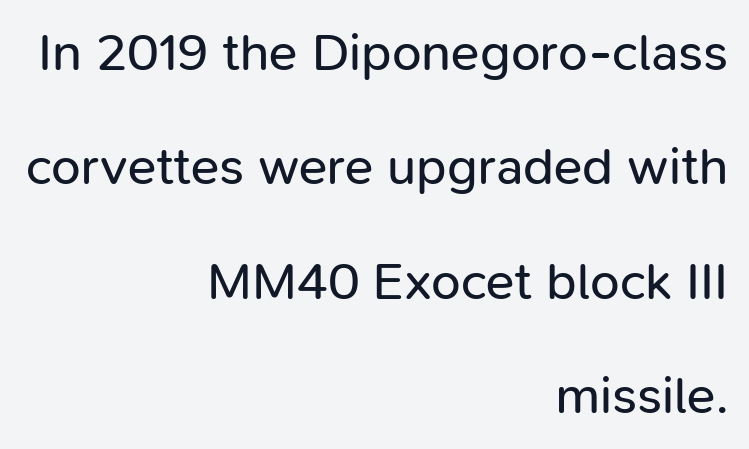
{"serif": "no", "italic": "no", "bold": "no", "weight": "regular", "width": "normal", "stroke_contrast": "low", "x_height": "medium", "monospaced": "no", "underline": "no", "align": "right", "line_spacing": "loose", "line_spacing_ratio": 2.16, "letter_spacing": "normal", "letter_spacing_em": 0.0, "glyph_px": 53}
